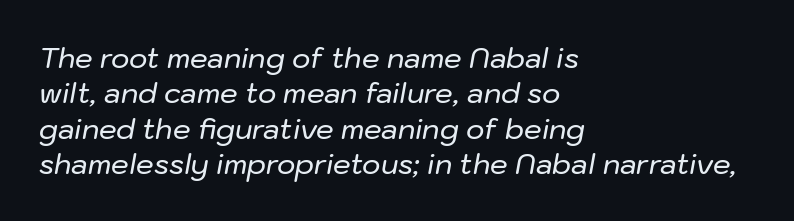
The gaps between neighbouring characters are ordinary and unremarkable. This rendering uses left alignment, leaving the right contour irregular. The axis of the letterforms is tilted away from vertical. Looks like regular typesetting: each glyph gets only the width it needs.
